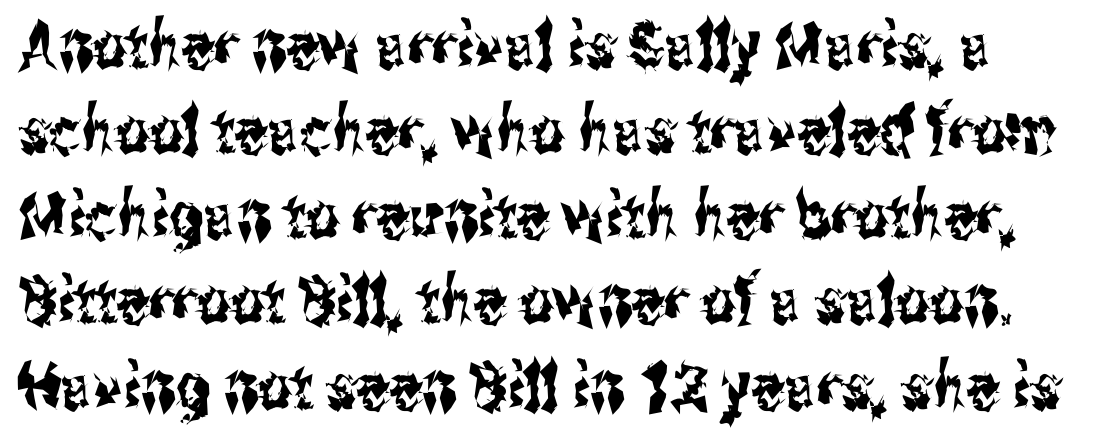
{"serif": "no", "italic": "no", "width": "condensed", "stroke_contrast": "medium", "x_height": "medium", "monospaced": "no", "underline": "no", "line_spacing": "normal", "line_spacing_ratio": 1.31, "letter_spacing": "normal", "letter_spacing_em": 0.0, "glyph_px": 65}
